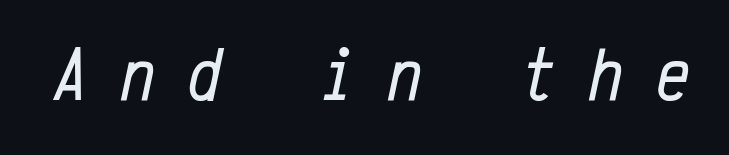
The strokes carry an ordinary text weight at most. The face used here is rendered with a markedly widened letterfit. Just letters on the line, the space beneath them empty. Yep, that's italic — everything's leaning. Every character here occupies the same horizontal width, giving the sample a typewriter-like rhythm.
